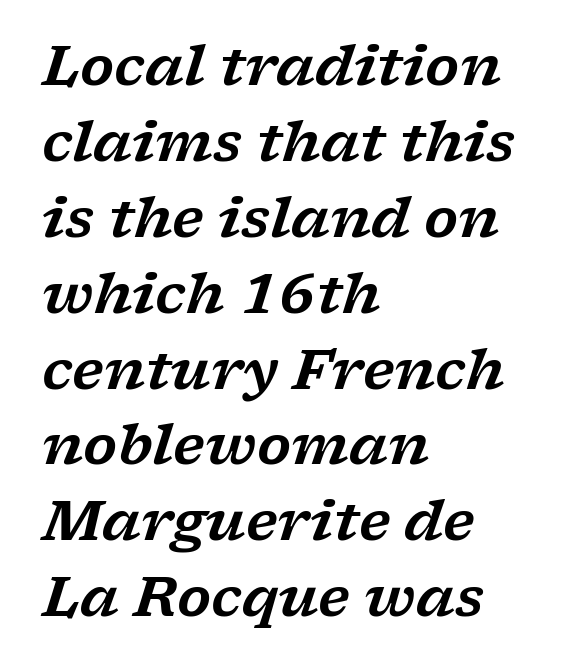
Look at the tracking — it's just the regular setting, nothing added. Only glyphs here, with clear space below each row. The passage is arranged the way most books set body copy — flush left. A typesetter would call this leading conventional body-copy spacing. Serif or sans? Serif — the stroke terminals have little feet. The passage shown is typed in a proportional face where columns would drift.
